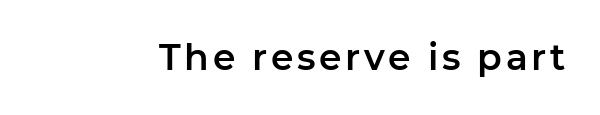
The image shows 36 px sans-serif type, upright; set not underlined; low stroke contrast and a medium x-height.
